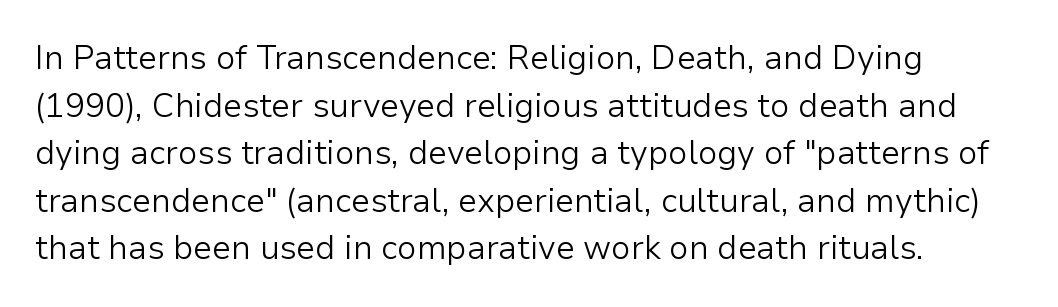
Q: Is the text bold? A: No.
Q: Is the text italic (slanted)? A: No, it is upright.
Q: Is the typeface a serif or a sans-serif typeface? A: Sans-serif.
Q: Is the text underlined? A: No.
Q: How is the paragraph aligned? A: Left-aligned.
Q: Is the spacing between letters normal or unusually wide? A: Normal.
Q: Is the spacing between lines tight, normal or loose? A: Normal.
Q: Width (condensed, normal, or wide)? A: Normal.
Q: Stroke contrast? A: Low.
Q: x-height? A: Medium.
Q: Monospaced? A: No.
